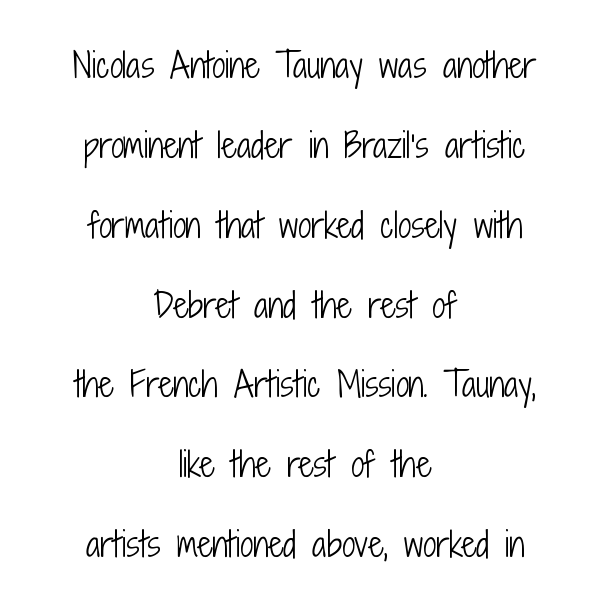
{"serif": "no", "italic": "no", "bold": "no", "weight": "light", "width": "condensed", "stroke_contrast": "low", "x_height": "medium", "monospaced": "no", "underline": "no", "align": "center", "line_spacing": "loose", "line_spacing_ratio": 2.42, "letter_spacing": "normal", "letter_spacing_em": 0.0, "glyph_px": 33}
